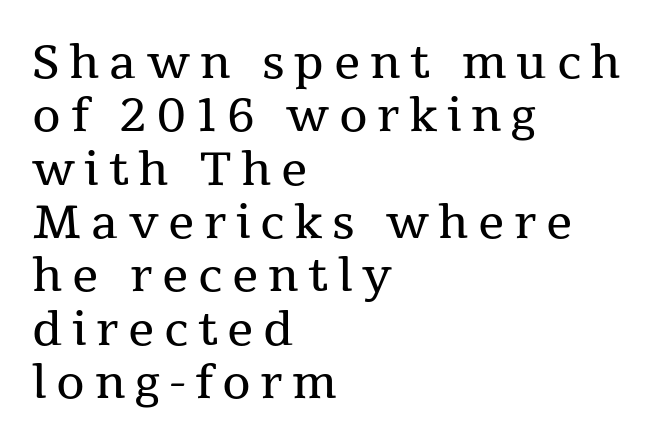
{"serif": "yes", "italic": "no", "bold": "no", "weight": "regular", "width": "normal", "stroke_contrast": "medium", "x_height": "medium", "monospaced": "no", "underline": "no", "align": "left", "line_spacing_ratio": 1.16, "letter_spacing": "wide", "letter_spacing_em": 0.21, "glyph_px": 46}
